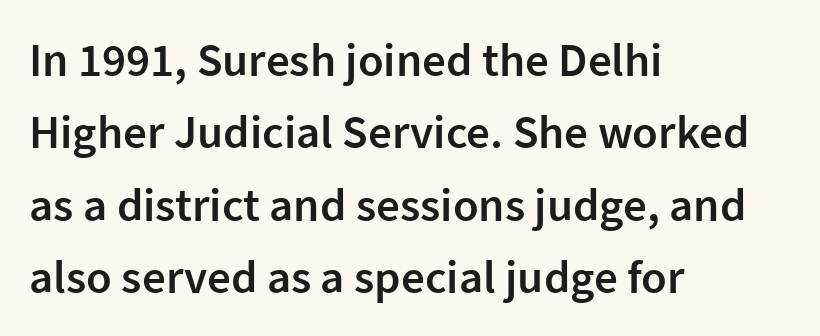
Baseline-to-baseline distance is the conventional proportion of letter height. The paragraph shown leans on its left margin. The specimen reads as upright at a glance. Set as a demibold, roughly 600 on the weight scale. Look at the tracking — it's just the regular setting, nothing added.
